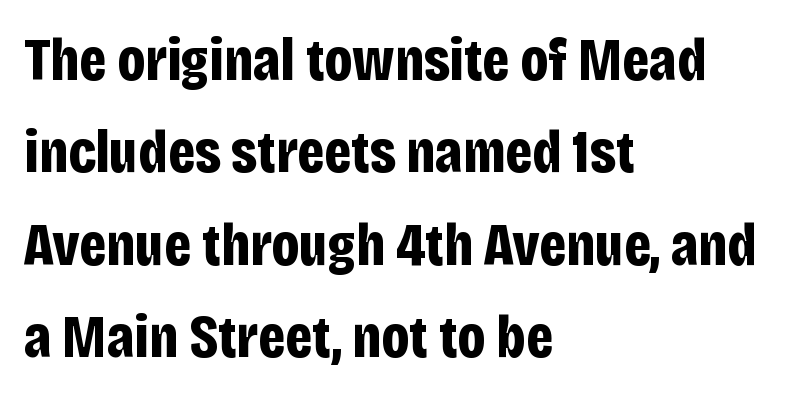
The horizontal fit of the characters is conventional and even. Unmarked baselines from the first word to the last. These lines sit exactly where default settings would place them. Note the varied advance widths — an 'i' is clearly narrower than an 'm'. In terms of posture, this sample is upright.
